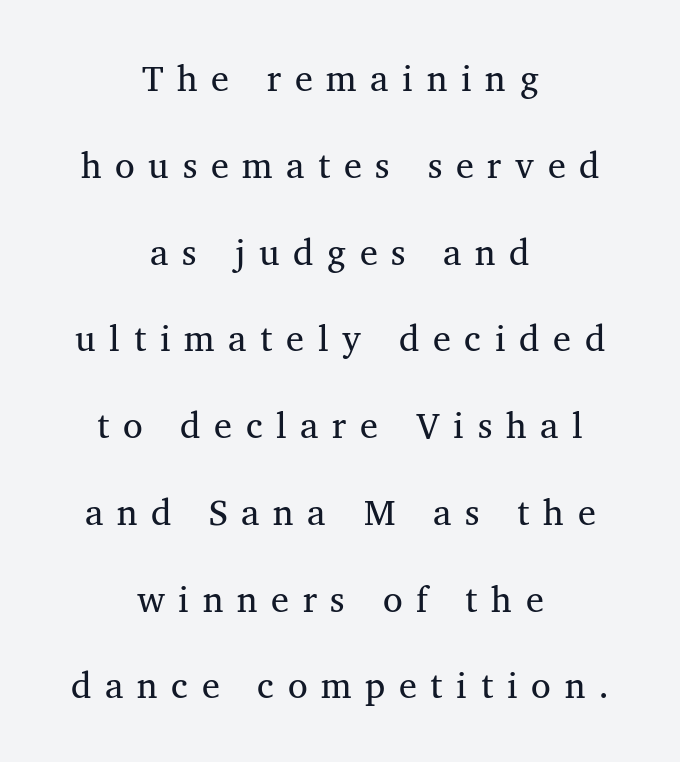
Where is the straight margin? There isn't one; the lines are centered. Weight: regular or lighter. Line spacing here is loose. The face used here is seriffed, in the tradition of book romans. The axis of the letterforms is exactly vertical.
